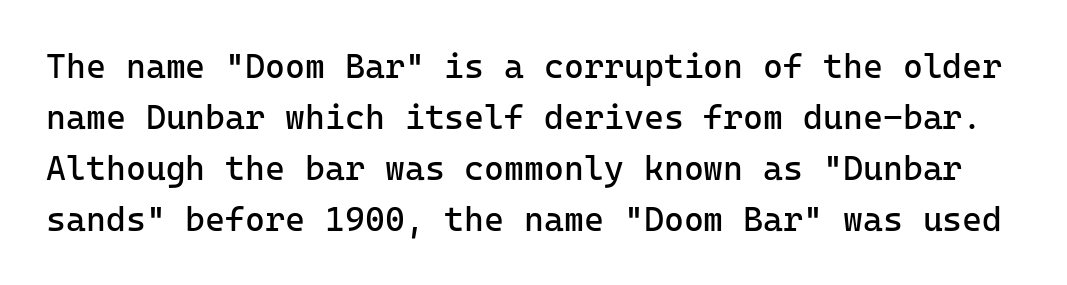
{"serif": "no", "italic": "no", "bold": "no", "weight": "regular", "width": "normal", "stroke_contrast": "low", "x_height": "medium", "monospaced": "yes", "underline": "no", "line_spacing": "normal", "line_spacing_ratio": 1.5, "letter_spacing": "normal", "letter_spacing_em": 0.0, "glyph_px": 34}
